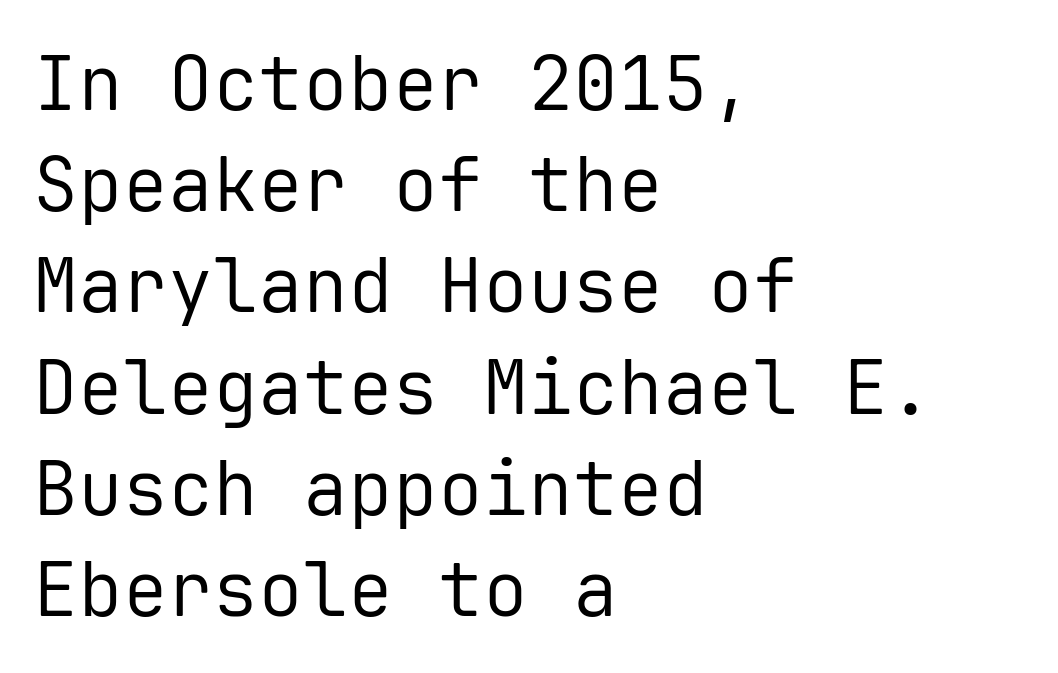
Q: Is the text bold? A: No.
Q: Is the text italic (slanted)? A: No, it is upright.
Q: Is the typeface a serif or a sans-serif typeface? A: Sans-serif.
Q: Is the text underlined? A: No.
Q: How is the paragraph aligned? A: Left-aligned.
Q: Is the spacing between letters normal or unusually wide? A: Normal.
Q: Is the spacing between lines tight, normal or loose? A: Normal.
Q: Width (condensed, normal, or wide)? A: Normal.
Q: Stroke contrast? A: Low.
Q: x-height? A: Medium.
Q: Monospaced? A: Yes.
